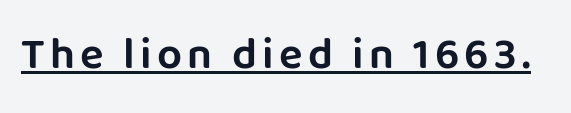
The face used here is a sans, in the tradition of grotesques and geometrics. Is there any slant? The stems are plumb. This sample has the flowing, uneven cadence of proportional lettering. Compared with undecorated copy, this sample adds a rule below the words.
